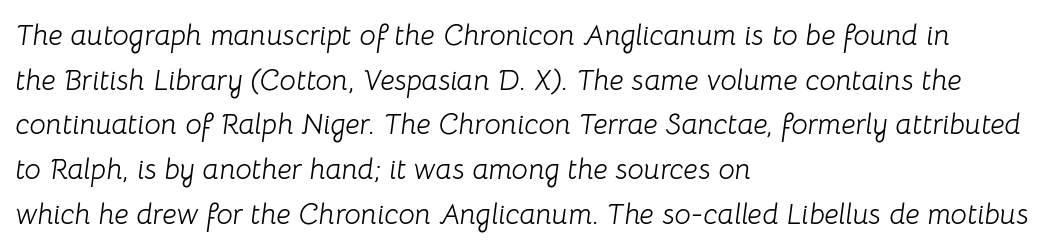
Q: Is the text bold? A: No.
Q: Is the text italic (slanted)? A: Yes, it leans right by about 8 degrees.
Q: Is the text underlined? A: No.
Q: How is the paragraph aligned? A: Left-aligned.
Q: Is the spacing between letters normal or unusually wide? A: Normal.
Q: Is the spacing between lines tight, normal or loose? A: Normal.
Q: Width (condensed, normal, or wide)? A: Normal.
Q: Stroke contrast? A: Low.
Q: x-height? A: Medium.
Q: Monospaced? A: No.
